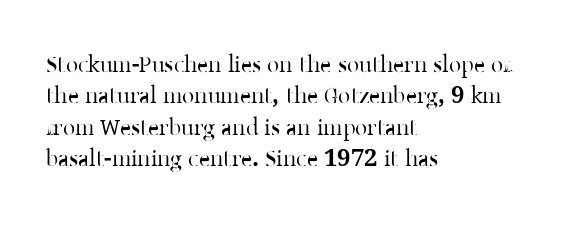
Here the glyphs are tracked normally, forming tight word shapes. Type without underlining. A roman cut, with each character standing at attention. A classic flush-left, rag-right setting is used for this passage.
